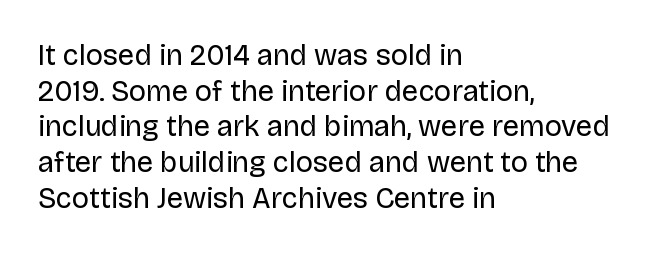
{"serif": "no", "italic": "no", "bold": "no", "weight": "regular", "width": "normal", "stroke_contrast": "low", "x_height": "large", "monospaced": "no", "underline": "no", "align": "left", "line_spacing_ratio": 1.23, "letter_spacing": "normal", "letter_spacing_em": 0.0, "glyph_px": 29}
